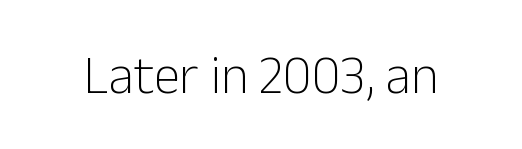
Varying glyph widths throughout — classic text-font behaviour. This sample uses a sans-serif face. Heaviness? Minimal to ordinary, like unemphasized prose. The foot of each line stays bare and open. The gaps between neighbouring characters are ordinary and unremarkable.
